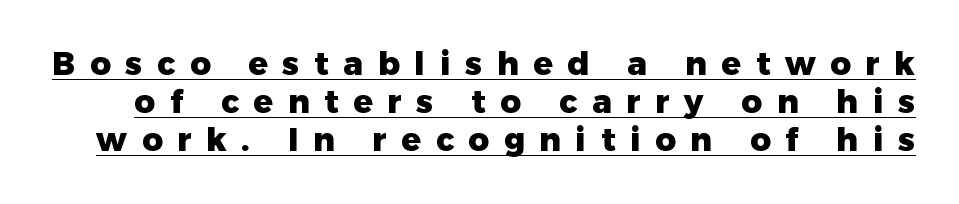
The image shows 32 px heavy sans-serif type, upright; set line spacing 1.18x, unusually wide letter spacing (+0.46 em), underlined; low stroke contrast and a medium x-height.
